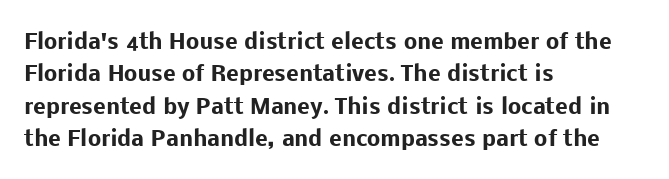
{"italic": "no", "bold": "yes", "underline": "no", "align": "left", "line_spacing": "normal", "line_spacing_ratio": 1.54, "letter_spacing": "normal", "letter_spacing_em": 0.0, "glyph_px": 21}
